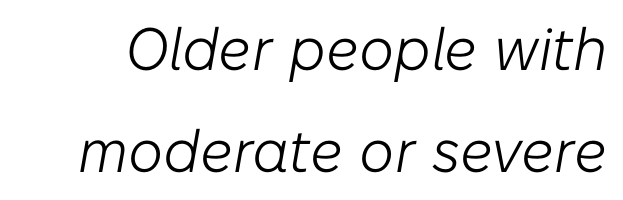
The image shows 60 px light type, italic (leaning right); set normal line spacing (1.7x), normal letter spacing, not underlined; low stroke contrast and a medium x-height.
